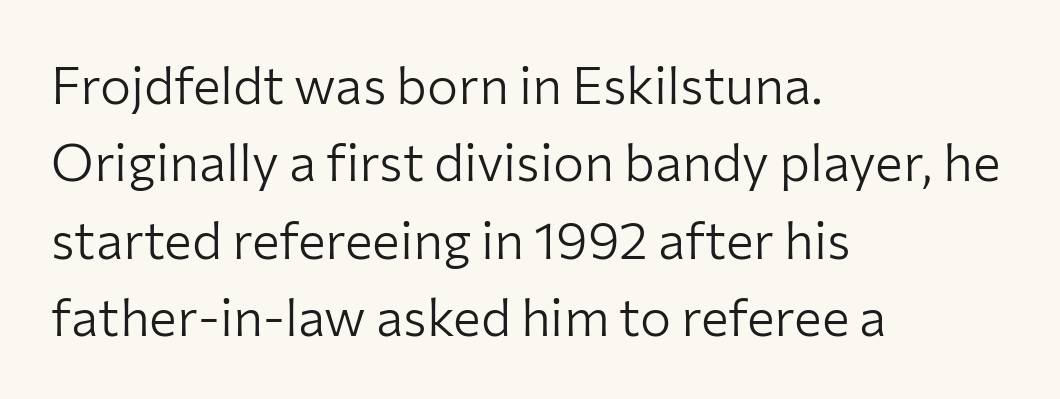
{"serif": "no", "italic": "no", "bold": "no", "weight": "light", "width": "normal", "stroke_contrast": "low", "x_height": "medium", "monospaced": "no", "underline": "no", "align": "left", "line_spacing": "normal", "line_spacing_ratio": 1.49, "letter_spacing": "normal", "letter_spacing_em": 0.0, "glyph_px": 52}
